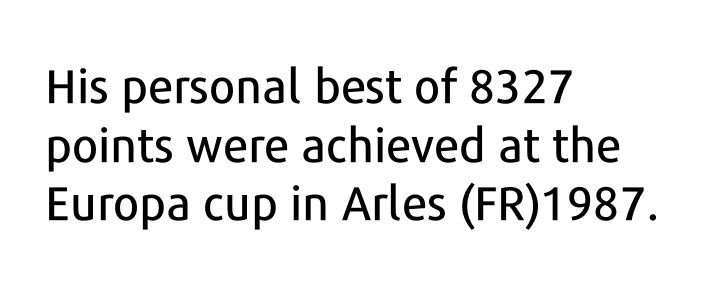
{"serif": "no", "italic": "no", "width": "normal", "stroke_contrast": "low", "x_height": "medium", "monospaced": "no", "underline": "no", "align": "left", "line_spacing": "normal", "line_spacing_ratio": 1.25, "letter_spacing": "normal", "letter_spacing_em": 0.0, "glyph_px": 47}
